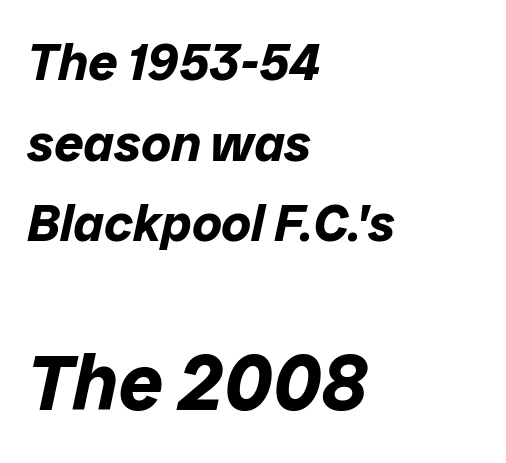
The image shows 78 px bold type, italic (leaning right); set left-aligned, normal line spacing (1.55x), normal letter spacing, not underlined; the second (bottom) block is 1.5x larger; low stroke contrast and a medium x-height.
